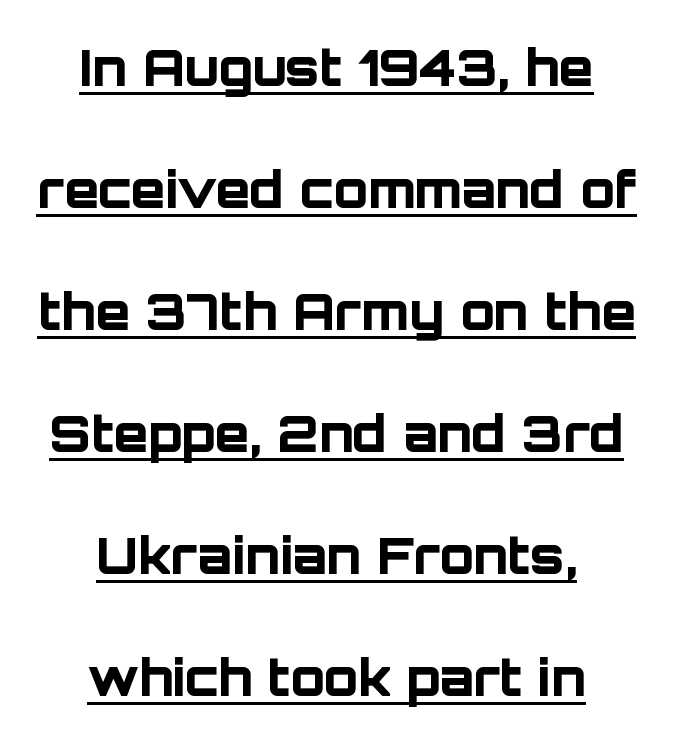
Q: Is the text bold? A: Yes.
Q: Is the text italic (slanted)? A: No, it is upright.
Q: Is the typeface a serif or a sans-serif typeface? A: Sans-serif.
Q: Is the text underlined? A: Yes.
Q: How is the paragraph aligned? A: Centered.
Q: Is the spacing between letters normal or unusually wide? A: Normal.
Q: Is the spacing between lines tight, normal or loose? A: Loose.
Q: Width (condensed, normal, or wide)? A: Normal.
Q: Stroke contrast? A: Low.
Q: x-height? A: Large.
Q: Monospaced? A: No.
